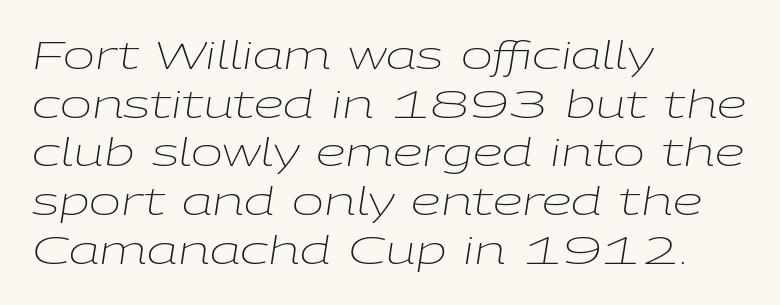
Q: Is the text bold? A: No.
Q: Is the text italic (slanted)? A: Yes, it leans right by about 9 degrees.
Q: Is the text underlined? A: No.
Q: How is the paragraph aligned? A: Left-aligned.
Q: Is the spacing between letters normal or unusually wide? A: Normal.
Q: Is the spacing between lines tight, normal or loose? A: Normal.
Q: Width (condensed, normal, or wide)? A: Wide.
Q: Stroke contrast? A: Low.
Q: x-height? A: Medium.
Q: Monospaced? A: No.
